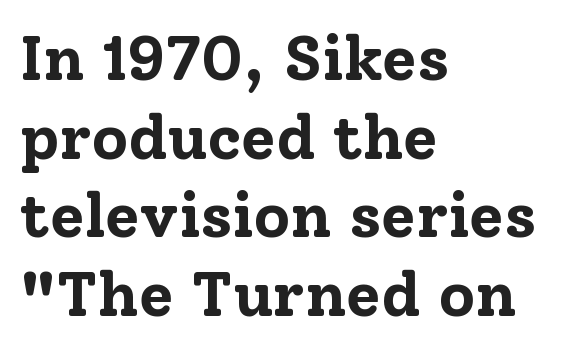
The image shows 63 px bold serif type, upright; set left-aligned, normal line spacing (1.25x), normal letter spacing, not underlined; low stroke contrast and a medium x-height.
